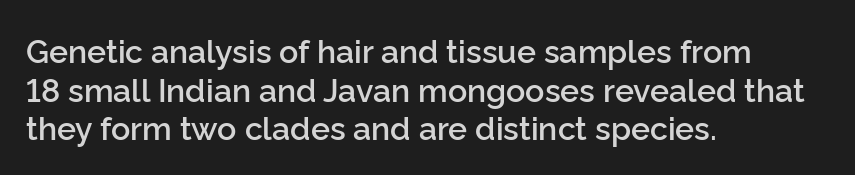
The image shows 32 px semibold sans-serif type, upright; set left-aligned, line spacing 1.21x, normal letter spacing, not underlined; low stroke contrast and a medium x-height.
